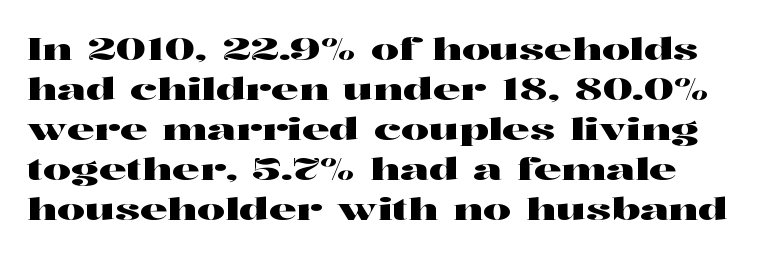
Q: Is the text italic (slanted)? A: No, it is upright.
Q: Is the typeface a serif or a sans-serif typeface? A: Serif.
Q: Is the text underlined? A: No.
Q: How is the paragraph aligned? A: Left-aligned.
Q: Is the spacing between letters normal or unusually wide? A: Normal.
Q: Is the spacing between lines tight, normal or loose? A: Normal.
Q: Width (condensed, normal, or wide)? A: Wide.
Q: Stroke contrast? A: High.
Q: x-height? A: Medium.
Q: Monospaced? A: No.
